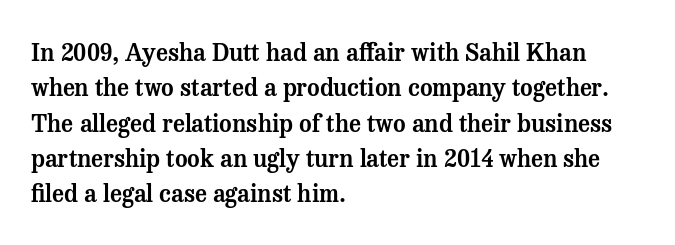
The image shows 24 px text type, upright; set left-aligned, normal line spacing (1.47x), normal letter spacing, not underlined.
